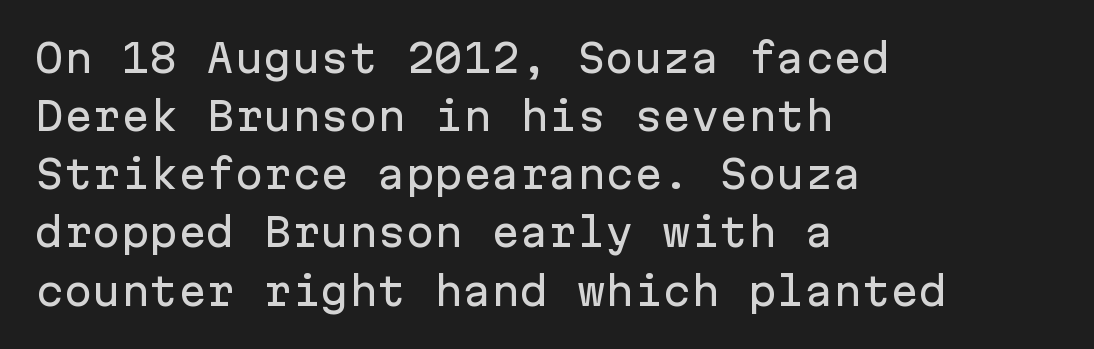
Q: Is the text italic (slanted)? A: No, it is upright.
Q: Is the typeface a serif or a sans-serif typeface? A: Sans-serif.
Q: Is the text underlined? A: No.
Q: How is the paragraph aligned? A: Left-aligned.
Q: Is the spacing between letters normal or unusually wide? A: Normal.
Q: Is the spacing between lines tight, normal or loose? A: Normal.
Q: Width (condensed, normal, or wide)? A: Normal.
Q: Stroke contrast? A: Low.
Q: x-height? A: Medium.
Q: Monospaced? A: Yes.
